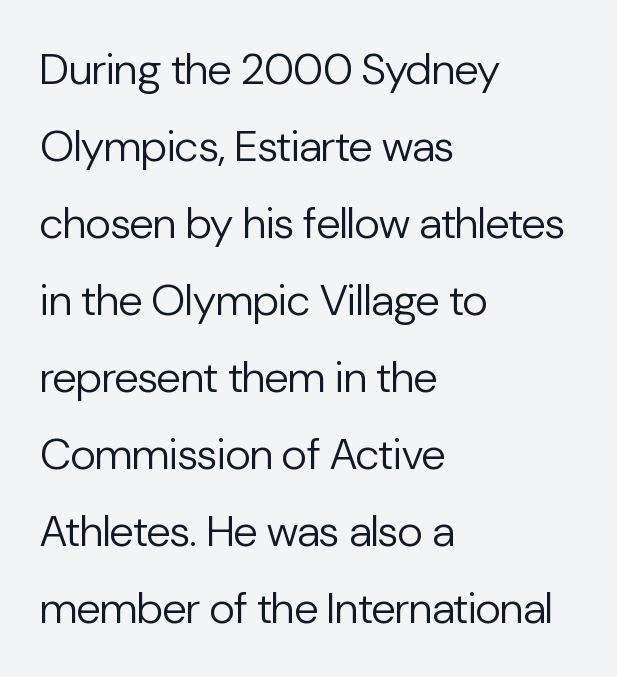
The image shows 44 px regular-weight sans-serif type, upright; set left-aligned, line spacing 1.75x, normal letter spacing, not underlined; low stroke contrast and a medium x-height.
